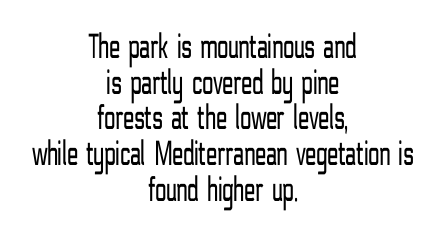
Centered paragraph, ragged on both sides. You could not count columns in this text — the font is proportionally spaced. Stems here are at most as thick as an everyday book face. Tracking here is standard; glyphs follow each other at the usual distance. A typesetter would call this leading minimal, almost set solid. The face used here is a sans, in the tradition of grotesques and geometrics.
